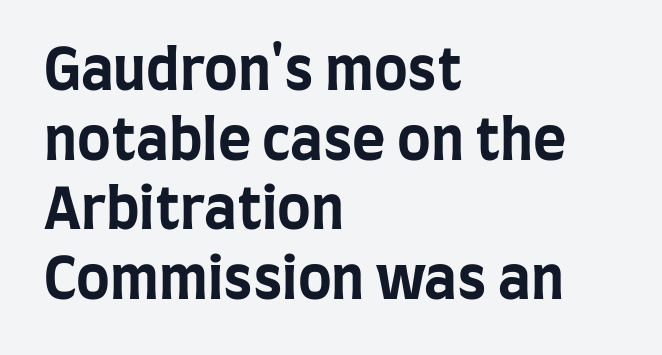
Type style note: lacks serifs. Looks like regular typesetting: each glyph gets only the width it needs. Leftover space on each line is placed entirely after the last word. Letters rest on an invisible, unmarked baseline.
